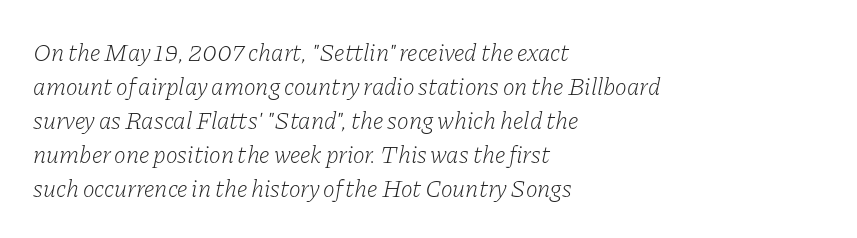
The image shows 25 px text type, italic (leaning right); set left-aligned, normal line spacing (1.36x), normal letter spacing, not underlined.
